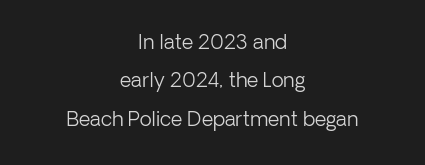
The characters are drawn with everyday or finer stroke widths. Tracking value appears to be zero — textbook default spacing. Descenders are the only things crossing below the line. The typography opts for an upright posture over an oblique one. The lines are quadded center. Successive baselines arrive slowly, with a big drop between each.
